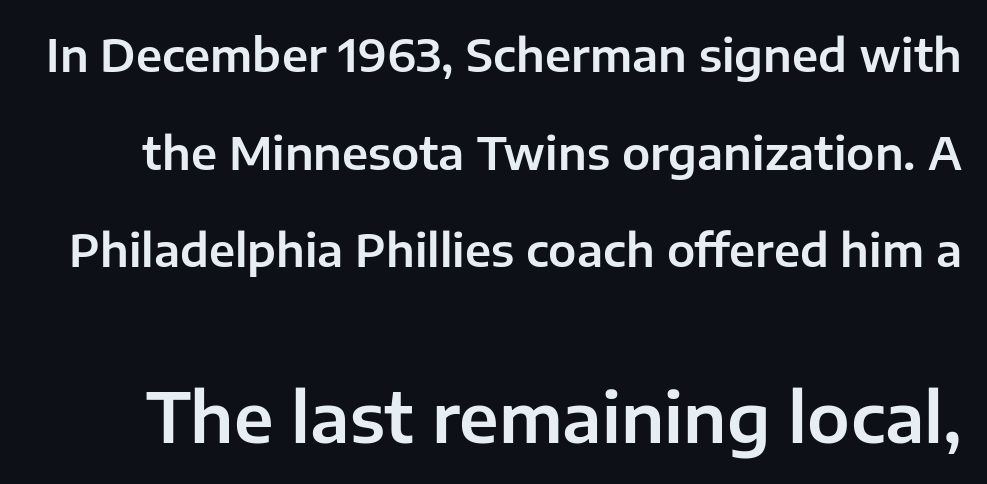
The image shows 68 px sans-serif type, upright; set loose line spacing (2.17x), normal letter spacing, not underlined; the second (bottom) block is 1.51x larger; low stroke contrast and a medium x-height.
